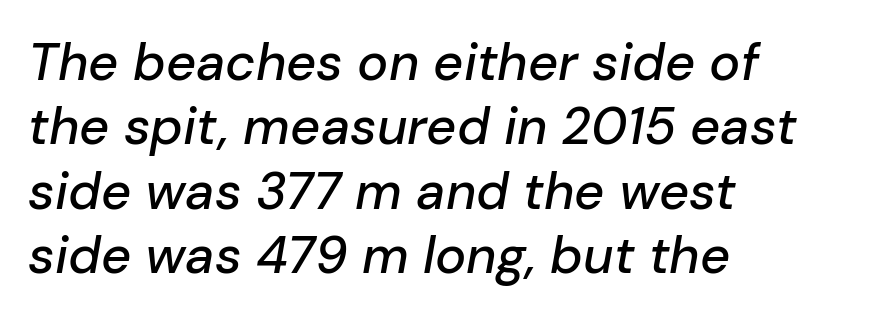
{"italic": "yes", "lean": "right", "slant_degrees": 10, "width": "normal", "stroke_contrast": "low", "x_height": "medium", "monospaced": "no", "underline": "no", "align": "left", "line_spacing_ratio": 1.24, "letter_spacing": "normal", "letter_spacing_em": 0.0, "glyph_px": 52}
